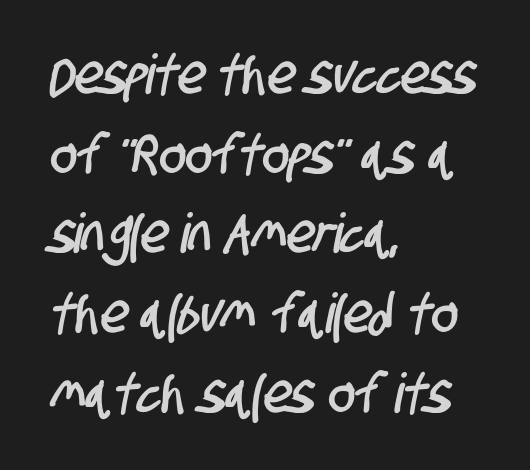
{"serif": "no", "width": "condensed", "stroke_contrast": "low", "x_height": "large", "monospaced": "no", "underline": "no", "align": "left", "line_spacing": "normal", "line_spacing_ratio": 1.45, "letter_spacing": "normal", "letter_spacing_em": 0.0, "glyph_px": 55}
